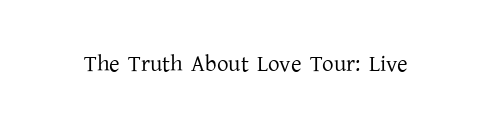
The type is set solid horizontally, with unmodified tracking. Words float on clear page, feet unadorned. A quiet, ordinary-to-light weight characterises the typeface. The type sits square on the baseline with zero lean.
